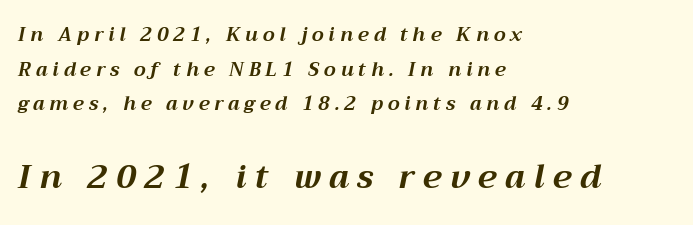
These lines have a slow, spaced-out rhythm from letter to letter. Every row of glyphs begins at an identical x-position on the left. The rendering enlarges the type as you move from the upper chunk to the lower. Notice how the stems are inclined rather than vertical — that's the hallmark of italics.
